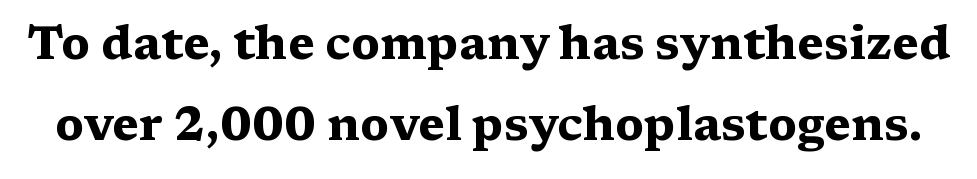
Looks like regular typesetting: each glyph gets only the width it needs. The face used here has the dense, thick strokes of a bold. The type sits square on the baseline with zero lean. The specimen omits any rule beneath the text block's lines. The font family rendered here belongs to the serif group. Short note: letters normally spaced.
